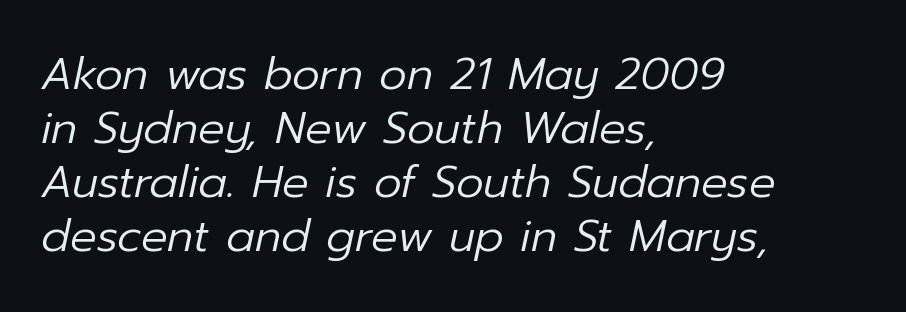
The gaps between neighbouring characters are ordinary and unremarkable. Vertical stems look standard width or narrower in stroke. Looks like regular typesetting: each glyph gets only the width it needs. Descenders hang freely into open space. The lines in this sample share a left origin and differ only in where they stop.
